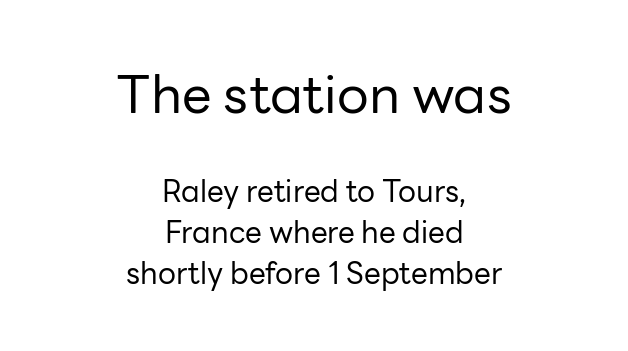
If you measured baseline to baseline, you'd find a middling distance. The letterforms sit shoulder to shoulder at normal distance. The font family rendered here belongs to the sans-serif group. Ascenders rise straight up at ninety degrees. This rendering uses center alignment, leaving both contours irregular but symmetric. Lines of text with bare space underneath.
